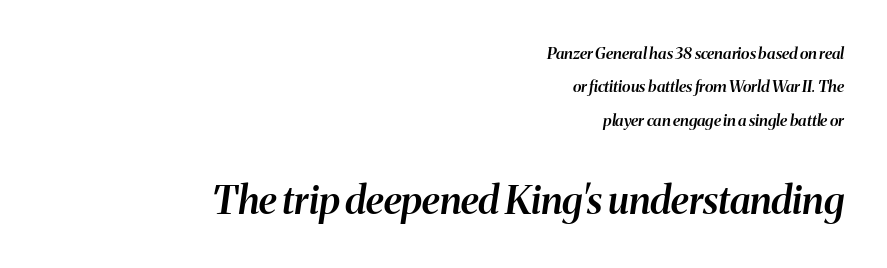
The image shows 39 px semibold type, italic (leaning right); set right-aligned, loose line spacing (2.09x), normal letter spacing, not underlined; the second (bottom) block is 2.44x larger; medium stroke contrast and a medium x-height.
